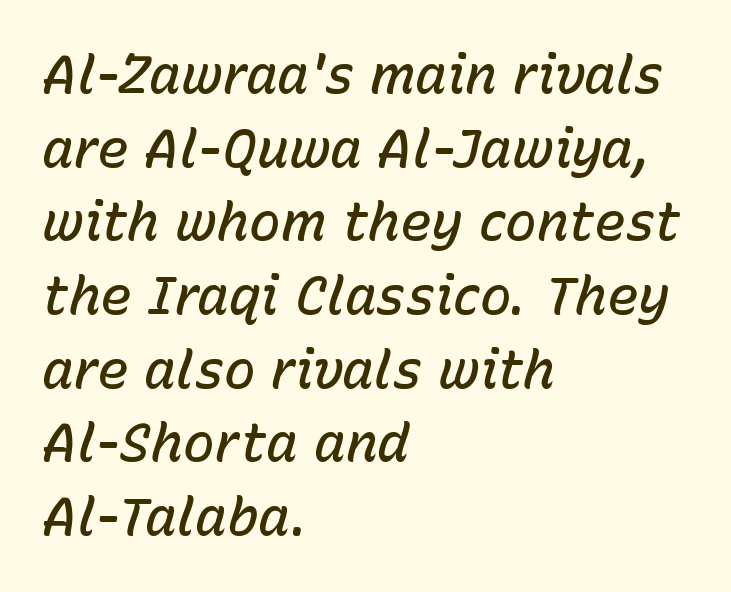
{"italic": "yes", "lean": "right", "slant_degrees": 15, "bold": "semi", "weight": "semibold", "width": "normal", "stroke_contrast": "low", "x_height": "medium", "monospaced": "no", "underline": "no", "align": "left", "line_spacing": "normal", "line_spacing_ratio": 1.39, "letter_spacing": "normal", "letter_spacing_em": 0.0, "glyph_px": 53}
